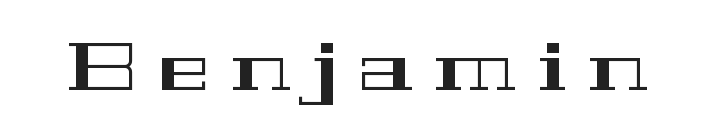
Q: Is the text italic (slanted)? A: No, it is upright.
Q: Is the typeface a serif or a sans-serif typeface? A: Serif.
Q: Is the text underlined? A: No.
Q: Is the spacing between letters normal or unusually wide? A: Unusually wide.
Q: Width (condensed, normal, or wide)? A: Wide.
Q: Stroke contrast? A: High.
Q: x-height? A: Medium.
Q: Monospaced? A: No.
